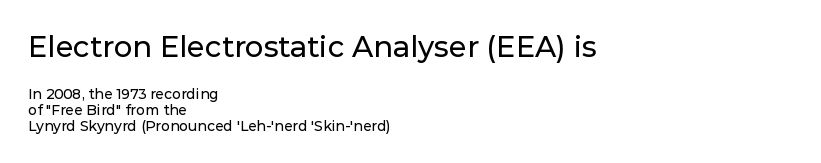
Note the varied advance widths — an 'i' is clearly narrower than an 'm'. A student would call this left alignment; a typographer would say flush left, rag right. Vertical strokes here are truly vertical. The gap between lines stays unmarked.
